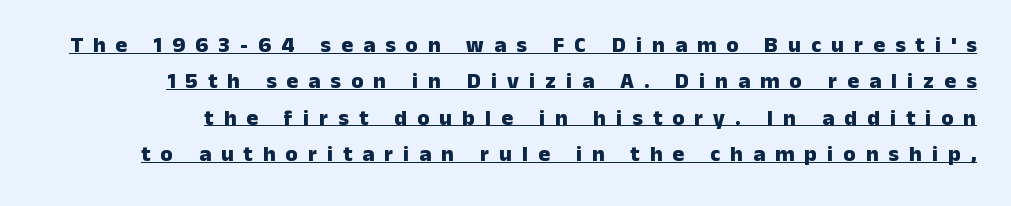
The image shows 22 px bold type, upright; set normal line spacing (1.65x), unusually wide letter spacing (+0.46 em), underlined.
